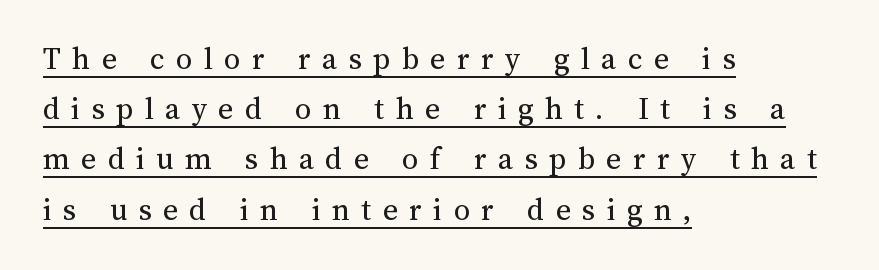
The image shows 32 px regular-weight type, upright; set left-aligned, normal line spacing (1.57x), unusually wide letter spacing (+0.36 em), underlined; medium stroke contrast and a medium x-height.
